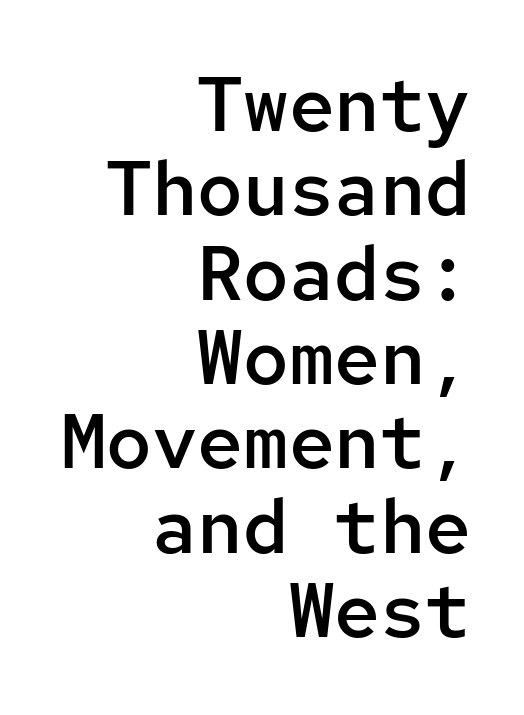
The image shows 76 px semibold sans-serif type, upright, monospaced; set right-aligned, tight line spacing (1.11x), normal letter spacing, not underlined; low stroke contrast and a medium x-height.
